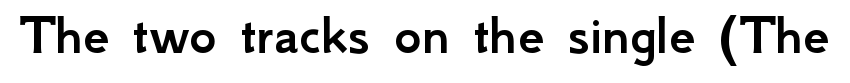
{"serif": "no", "italic": "no", "width": "normal", "stroke_contrast": "low", "x_height": "small", "monospaced": "no", "underline": "no", "letter_spacing": "normal", "letter_spacing_em": 0.0, "glyph_px": 59}
